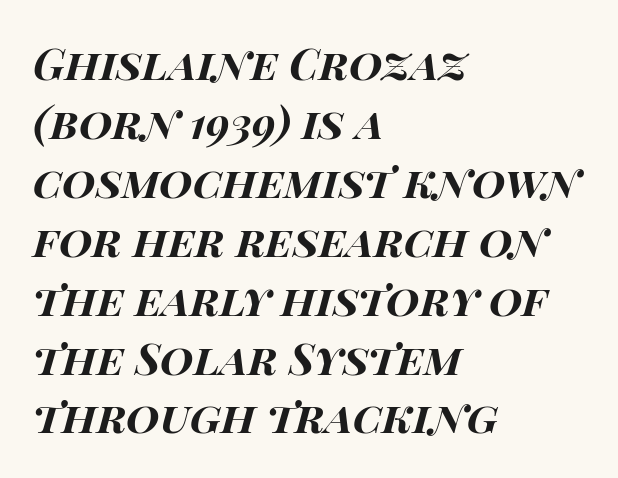
The image shows 43 px bold, wide type, italic (leaning right); set left-aligned, normal line spacing (1.37x), normal letter spacing, not underlined; high stroke contrast and a large x-height.
